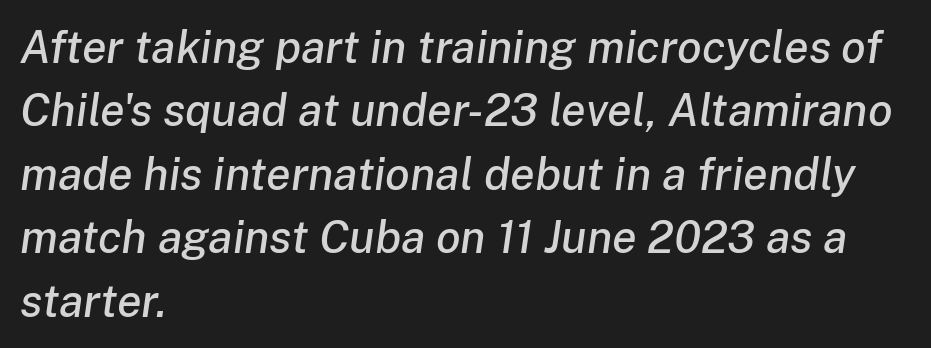
{"italic": "yes", "lean": "right", "slant_degrees": 8, "width": "normal", "stroke_contrast": "low", "x_height": "medium", "monospaced": "no", "underline": "no", "align": "left", "line_spacing": "normal", "line_spacing_ratio": 1.41, "letter_spacing": "normal", "letter_spacing_em": 0.0, "glyph_px": 45}
